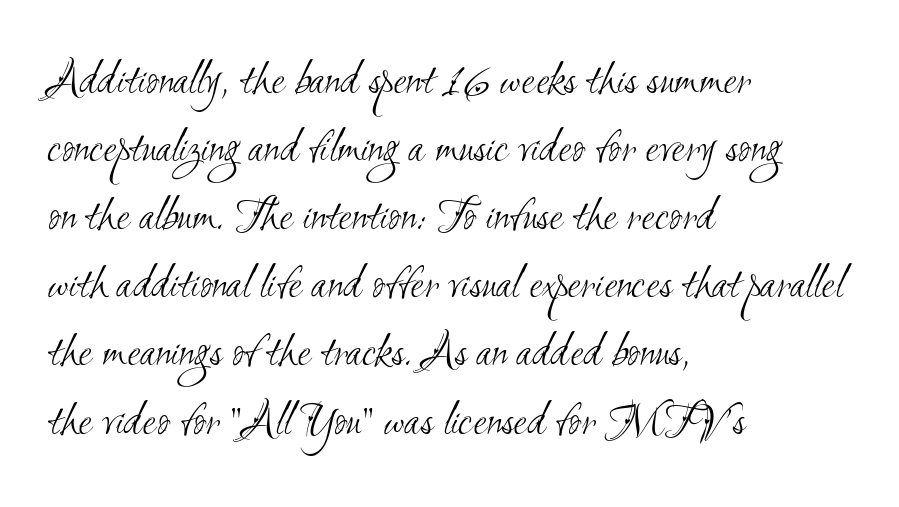
The image shows 49 px light, condensed sans-serif type; set left-aligned, normal line spacing (1.39x), normal letter spacing, not underlined; medium stroke contrast and a small x-height.
